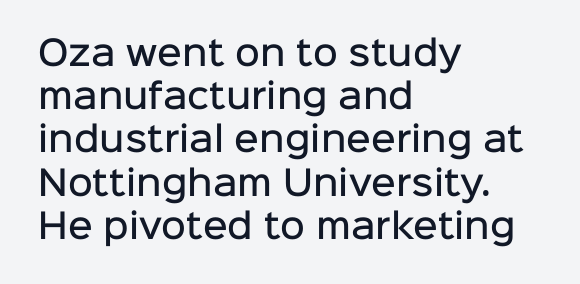
Rendered with straight, roman letterforms. Short and long lines alike share a common starting point at left. The words here are not underlined. Students, this is semibold: more ink than regular, less than bold.
